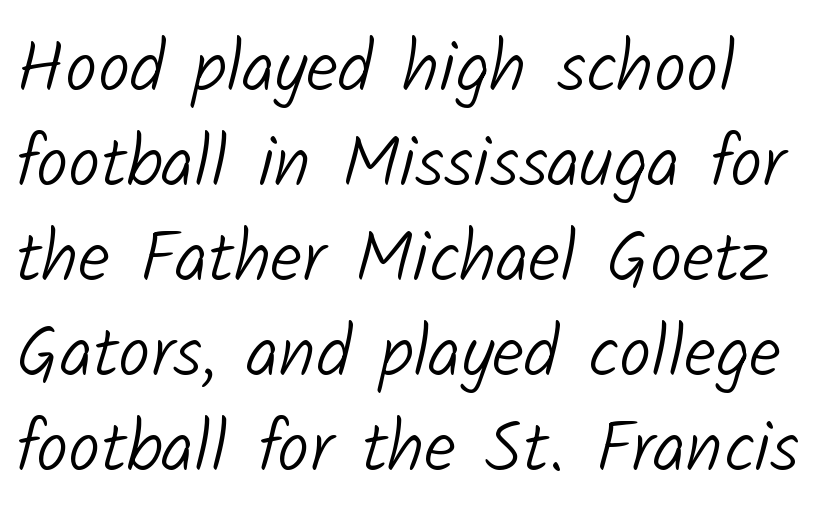
{"serif": "no", "bold": "no", "weight": "light", "width": "normal", "stroke_contrast": "low", "x_height": "medium", "monospaced": "no", "underline": "no", "line_spacing": "normal", "line_spacing_ratio": 1.32, "letter_spacing": "normal", "letter_spacing_em": 0.0, "glyph_px": 72}
